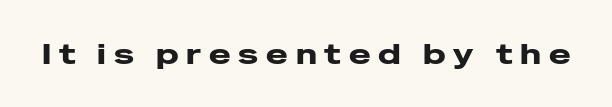
The face used here is proportionally spaced, like ordinary book or web type. Underlining? Definitely not there. Nope, not italic — everything's standing straight. Each letter's strokes conclude bluntly, with no projecting serifs. The face used here is rendered with a markedly widened letterfit. Notice how thick the strokes are: this is what a full bold looks like.
